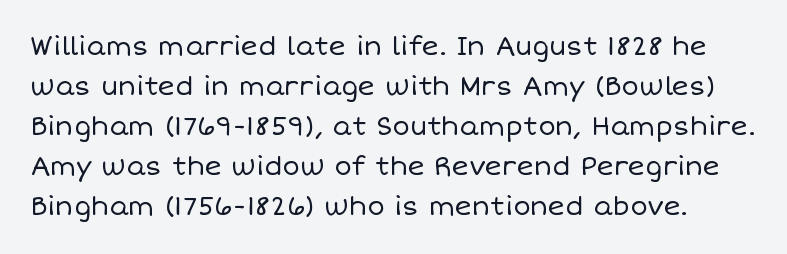
Is the letter spacing exaggerated? No — it looks like the ordinary default. Each stroke keeps to a modest, everyday thickness or less. Type without underlining. Tall strokes in this sample are plumb rather than angled.
